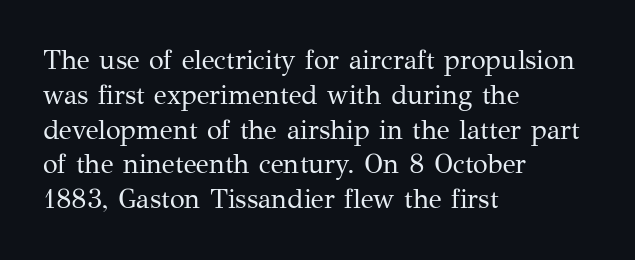
This sample keeps an unexceptional amount of space between lines. Characters remain perfectly vertical along every line. The gap between lines stays unmarked. Is this a heavy cut? Hardly; it is regular or lighter.
